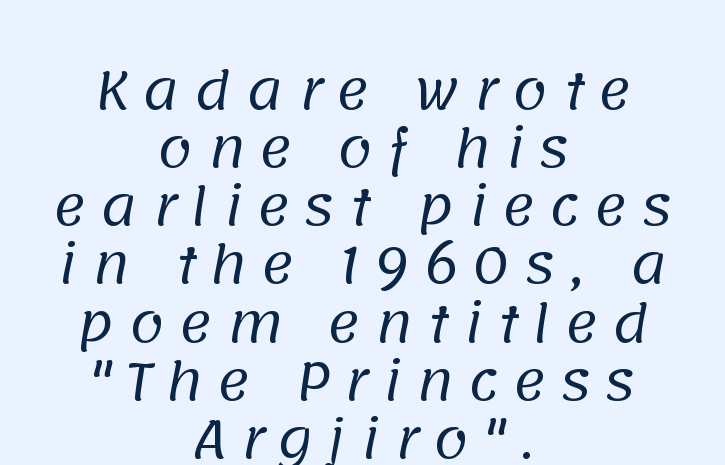
Q: Is the text bold? A: No.
Q: Is the typeface a serif or a sans-serif typeface? A: Sans-serif.
Q: Is the text underlined? A: No.
Q: How is the paragraph aligned? A: Centered.
Q: Is the spacing between letters normal or unusually wide? A: Unusually wide.
Q: Is the spacing between lines tight, normal or loose? A: Tight.
Q: Width (condensed, normal, or wide)? A: Normal.
Q: Stroke contrast? A: Low.
Q: x-height? A: Large.
Q: Monospaced? A: No.
